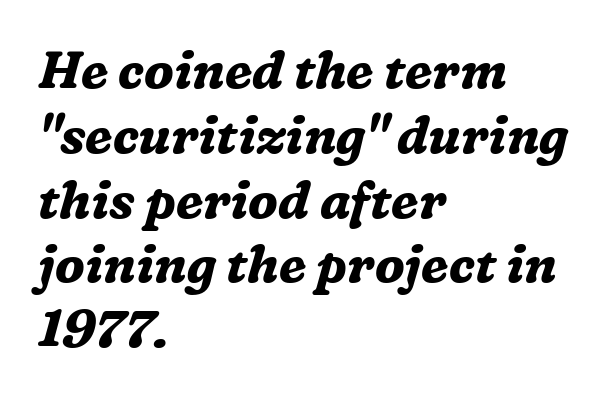
Q: Is the text bold? A: Yes.
Q: Is the text italic (slanted)? A: Yes, it leans right by about 16 degrees.
Q: Is the typeface a serif or a sans-serif typeface? A: Serif.
Q: Is the text underlined? A: No.
Q: How is the paragraph aligned? A: Left-aligned.
Q: Is the spacing between letters normal or unusually wide? A: Normal.
Q: Is the spacing between lines tight, normal or loose? A: Normal.
Q: Width (condensed, normal, or wide)? A: Normal.
Q: Stroke contrast? A: Medium.
Q: x-height? A: Medium.
Q: Monospaced? A: No.
